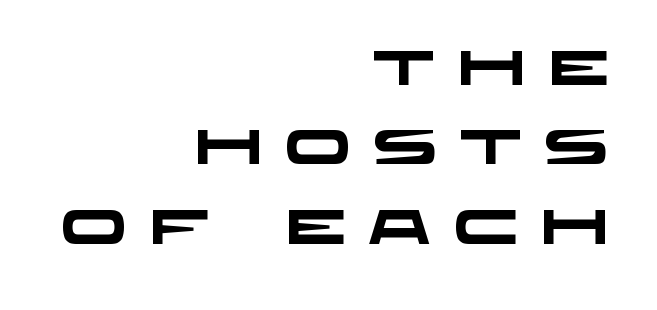
The image shows 49 px heavy, wide sans-serif type; set right-aligned, normal line spacing (1.62x), unusually wide letter spacing (+0.45 em), not underlined; low stroke contrast and a large x-height.
